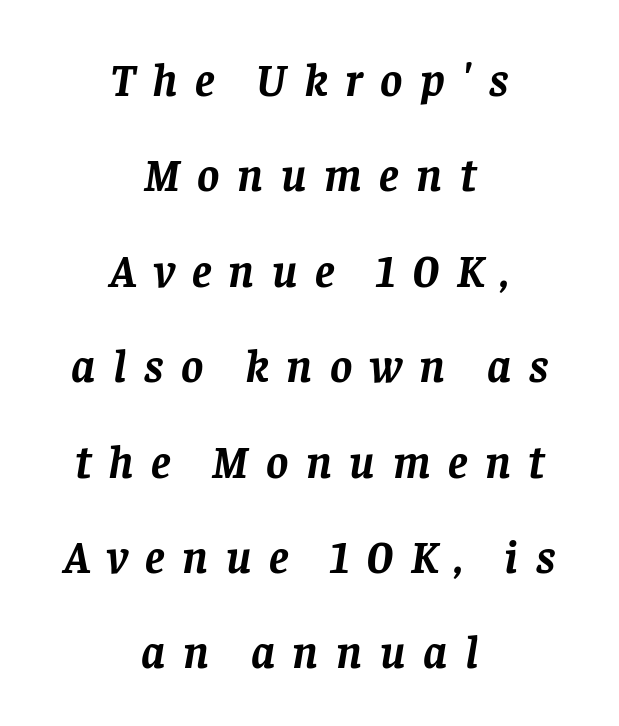
The image shows 47 px semibold serif type, italic (leaning right); set centered, loose line spacing (2.03x), unusually wide letter spacing (+0.37 em), not underlined; low stroke contrast and a large x-height.
